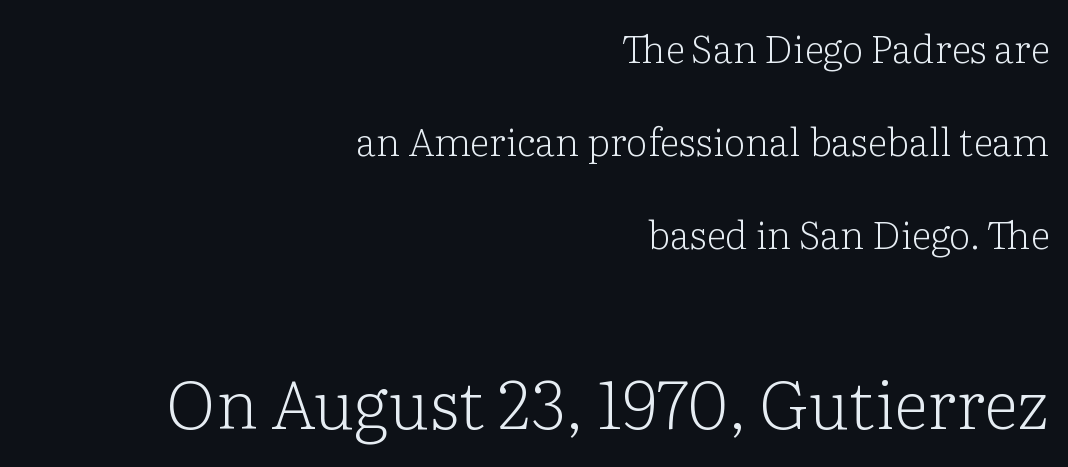
Q: Is the text bold? A: No.
Q: Is the text italic (slanted)? A: No, it is upright.
Q: Is the typeface a serif or a sans-serif typeface? A: Serif.
Q: Is the text underlined? A: No.
Q: How is the paragraph aligned? A: Right-aligned.
Q: Is the spacing between letters normal or unusually wide? A: Normal.
Q: Is the spacing between lines tight, normal or loose? A: Loose.
Q: Which block of text is set in a larger size, the first (top) or the second (bottom)? A: The second (bottom) one.
Q: Width (condensed, normal, or wide)? A: Normal.
Q: Stroke contrast? A: Low.
Q: x-height? A: Medium.
Q: Monospaced? A: No.
